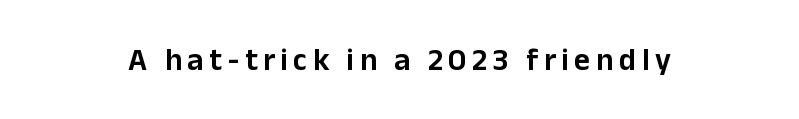
{"serif": "no", "italic": "no", "width": "normal", "stroke_contrast": "low", "x_height": "medium", "monospaced": "no", "underline": "no", "glyph_px": 31}
